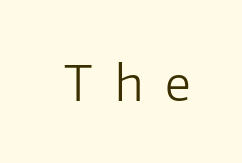
{"serif": "no", "italic": "no", "bold": "no", "weight": "light", "width": "normal", "stroke_contrast": "low", "x_height": "medium", "monospaced": "no", "underline": "no", "letter_spacing": "wide", "letter_spacing_em": 0.47, "glyph_px": 48}
